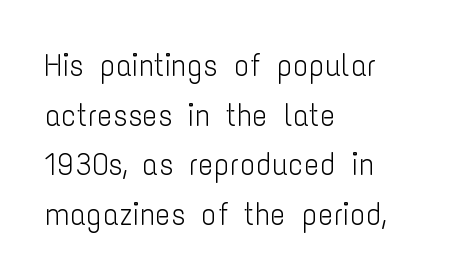
Reading down the block, your eye returns to a fixed left position each line. This is the regular roman posture of the typeface. This rendering leaves character spacing at its baseline value. Nothing sits at the stroke ends, so this counts as sans-serif.
